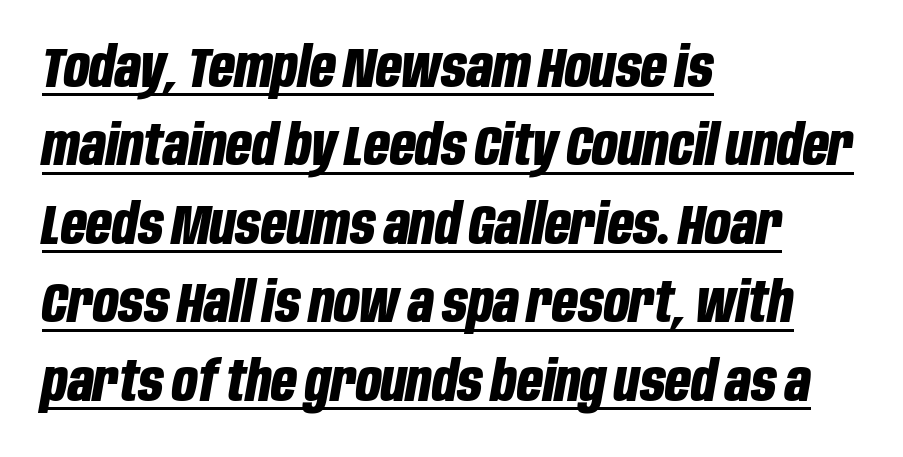
The face used here is proportionally spaced, like ordinary book or web type. This sample keeps an unexceptional amount of space between lines. Is the type bold? Yes — the strokes are clearly thick and heavy. Tall strokes in this sample are angled rather than plumb. The typesetter chose a ragged-right arrangement here. The lettering is marked with a stroke running underneath it.
